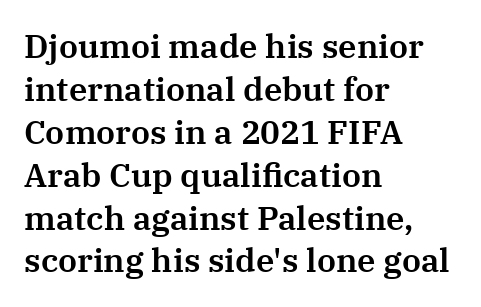
{"serif": "yes", "italic": "no", "width": "normal", "stroke_contrast": "medium", "x_height": "medium", "monospaced": "no", "underline": "no", "align": "left", "line_spacing": "normal", "line_spacing_ratio": 1.3, "letter_spacing": "normal", "letter_spacing_em": 0.0, "glyph_px": 33}
